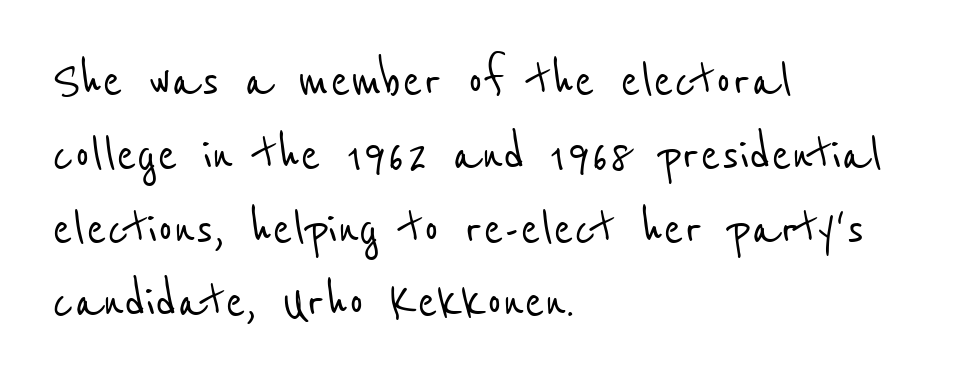
Q: Is the typeface a serif or a sans-serif typeface? A: Sans-serif.
Q: Is the text underlined? A: No.
Q: How is the paragraph aligned? A: Left-aligned.
Q: Is the spacing between letters normal or unusually wide? A: Normal.
Q: Width (condensed, normal, or wide)? A: Condensed.
Q: Stroke contrast? A: Low.
Q: x-height? A: Medium.
Q: Monospaced? A: No.
